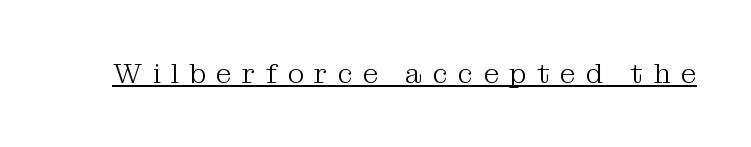
{"serif": "yes", "italic": "no", "bold": "no", "weight": "light", "width": "normal", "stroke_contrast": "medium", "x_height": "medium", "monospaced": "no", "underline": "yes", "letter_spacing": "wide", "letter_spacing_em": 0.37, "glyph_px": 28}
